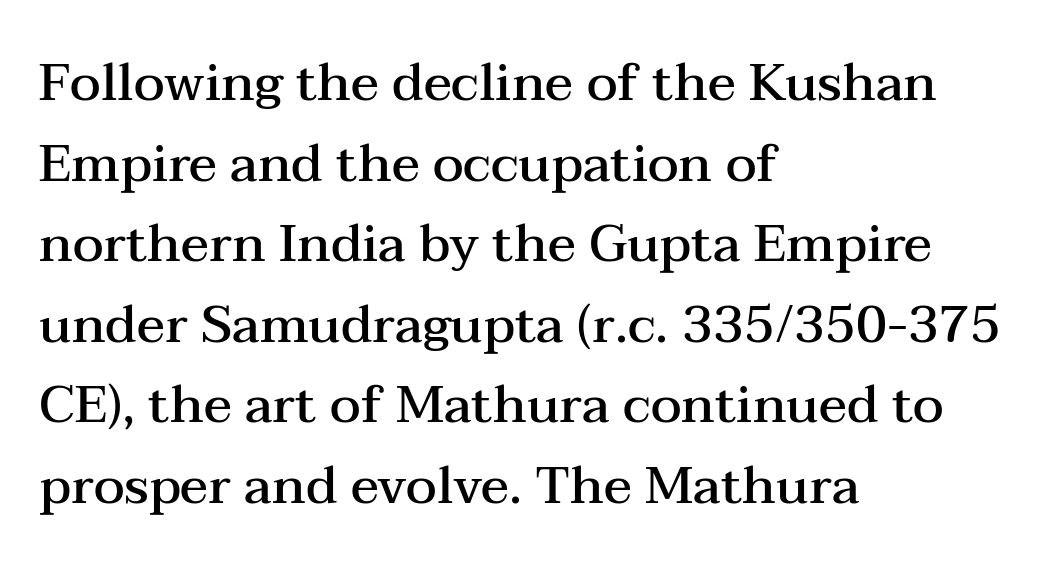
{"serif": "yes", "italic": "no", "bold": "semi", "weight": "semibold", "width": "wide", "stroke_contrast": "medium", "x_height": "medium", "monospaced": "no", "underline": "no", "align": "left", "line_spacing": "normal", "line_spacing_ratio": 1.55, "letter_spacing": "normal", "letter_spacing_em": 0.0, "glyph_px": 52}
